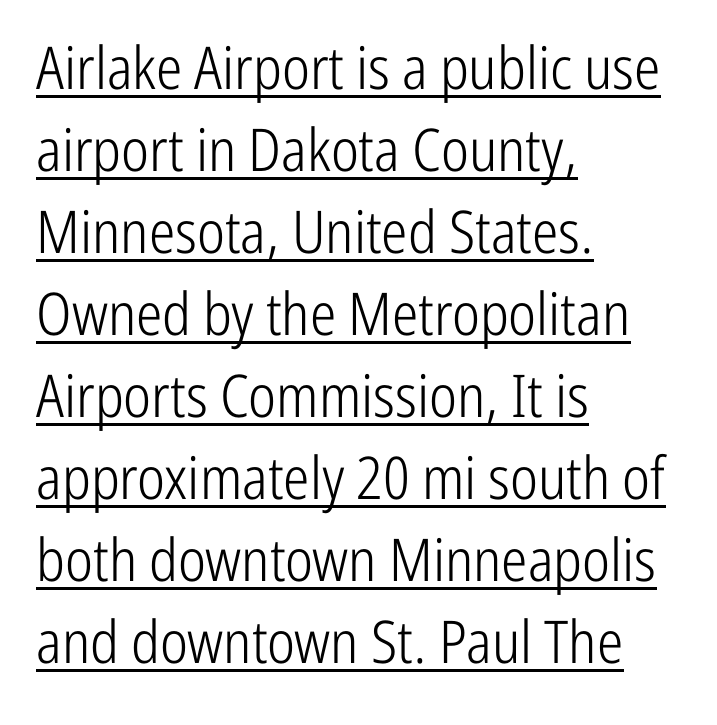
Q: Is the text bold? A: No.
Q: Is the text italic (slanted)? A: No, it is upright.
Q: Is the typeface a serif or a sans-serif typeface? A: Sans-serif.
Q: Is the text underlined? A: Yes.
Q: How is the paragraph aligned? A: Left-aligned.
Q: Is the spacing between letters normal or unusually wide? A: Normal.
Q: Is the spacing between lines tight, normal or loose? A: Normal.
Q: Width (condensed, normal, or wide)? A: Condensed.
Q: Stroke contrast? A: Low.
Q: x-height? A: Medium.
Q: Monospaced? A: No.
